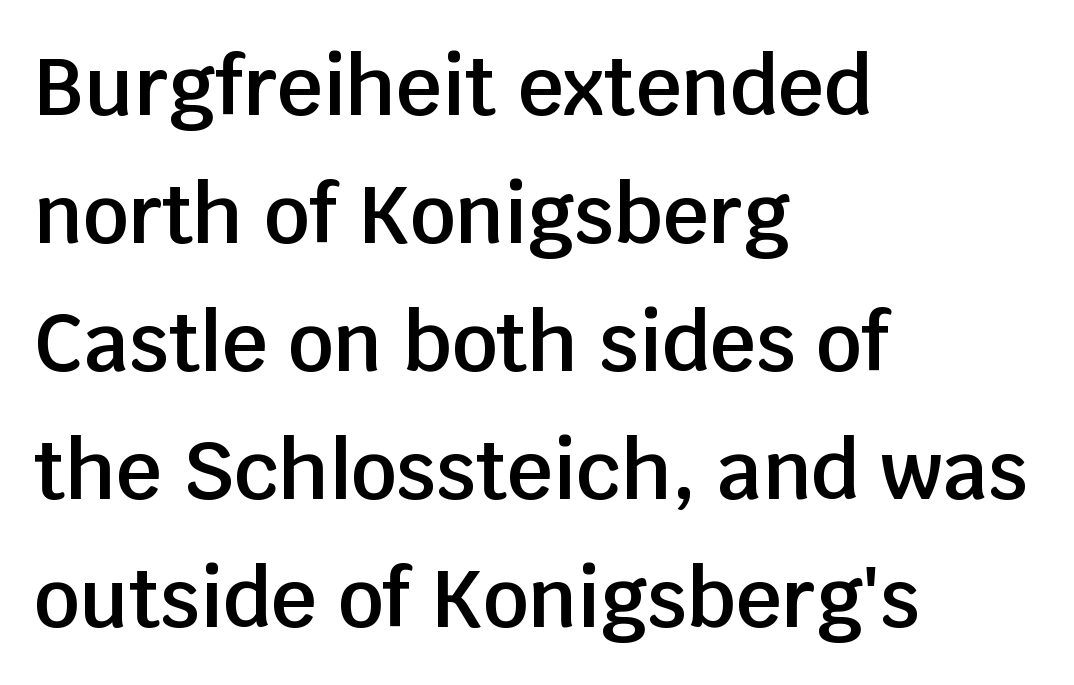
The image shows 80 px semibold sans-serif type, upright; set left-aligned, normal line spacing (1.6x), normal letter spacing, not underlined; low stroke contrast and a large x-height.
